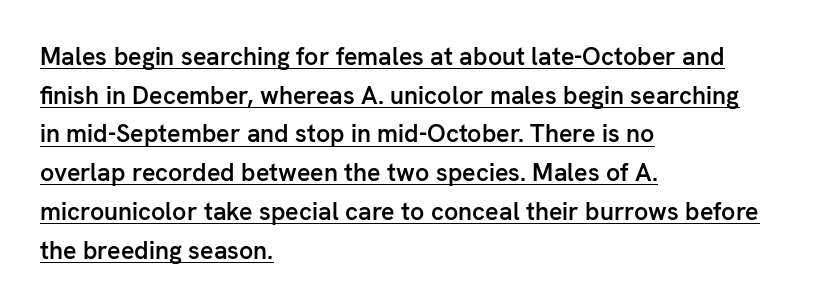
{"italic": "no", "bold": "semi", "underline": "yes", "align": "left", "line_spacing": "normal", "line_spacing_ratio": 1.55, "letter_spacing": "normal", "letter_spacing_em": 0.0, "glyph_px": 25}
